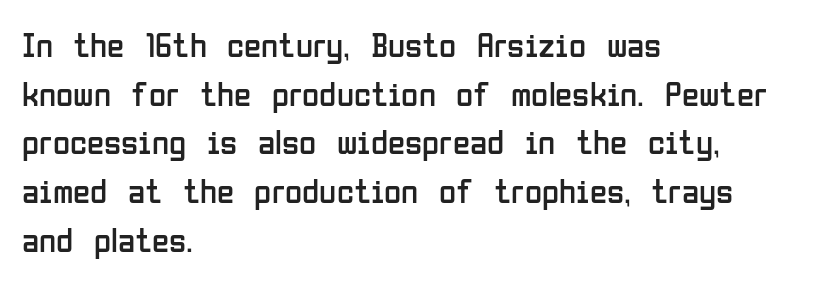
Q: Is the text bold? A: No.
Q: Is the text italic (slanted)? A: No, it is upright.
Q: Is the typeface a serif or a sans-serif typeface? A: Sans-serif.
Q: Is the text underlined? A: No.
Q: How is the paragraph aligned? A: Left-aligned.
Q: Is the spacing between letters normal or unusually wide? A: Normal.
Q: Is the spacing between lines tight, normal or loose? A: Normal.
Q: Width (condensed, normal, or wide)? A: Condensed.
Q: Stroke contrast? A: Low.
Q: x-height? A: Medium.
Q: Monospaced? A: No.
